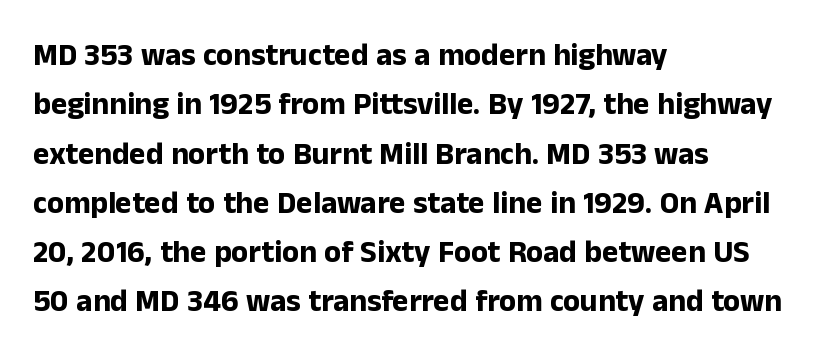
{"serif": "no", "italic": "no", "bold": "yes", "weight": "bold", "width": "normal", "stroke_contrast": "low", "x_height": "medium", "monospaced": "no", "underline": "no", "align": "left", "line_spacing": "normal", "line_spacing_ratio": 1.59, "letter_spacing": "normal", "letter_spacing_em": 0.0, "glyph_px": 31}
